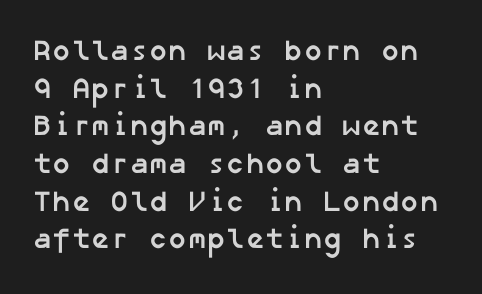
Q: Is the text bold? A: Yes.
Q: Is the typeface a serif or a sans-serif typeface? A: Sans-serif.
Q: Is the text underlined? A: No.
Q: How is the paragraph aligned? A: Left-aligned.
Q: Is the spacing between letters normal or unusually wide? A: Normal.
Q: Is the spacing between lines tight, normal or loose? A: Normal.
Q: Width (condensed, normal, or wide)? A: Normal.
Q: Stroke contrast? A: Low.
Q: x-height? A: Medium.
